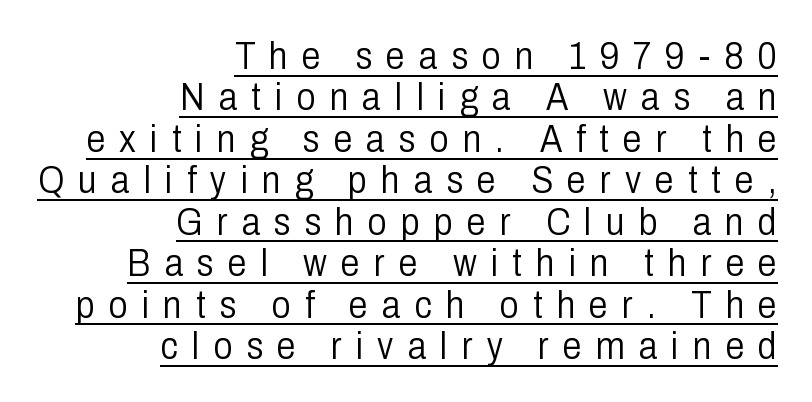
{"serif": "no", "italic": "no", "bold": "no", "weight": "light", "width": "condensed", "stroke_contrast": "low", "x_height": "medium", "monospaced": "no", "underline": "yes", "align": "right", "line_spacing": "tight", "line_spacing_ratio": 1.09, "letter_spacing": "wide", "letter_spacing_em": 0.37, "glyph_px": 38}
